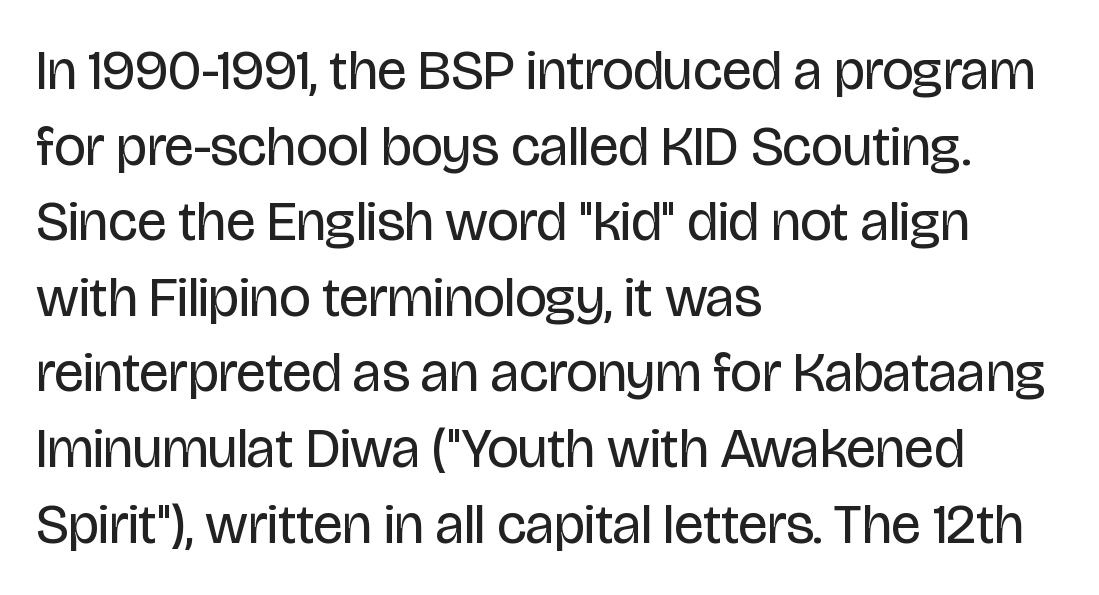
Q: Is the text bold? A: No.
Q: Is the text italic (slanted)? A: No, it is upright.
Q: Is the typeface a serif or a sans-serif typeface? A: Sans-serif.
Q: Is the text underlined? A: No.
Q: How is the paragraph aligned? A: Left-aligned.
Q: Is the spacing between letters normal or unusually wide? A: Normal.
Q: Is the spacing between lines tight, normal or loose? A: Normal.
Q: Width (condensed, normal, or wide)? A: Condensed.
Q: Stroke contrast? A: Low.
Q: x-height? A: Large.
Q: Monospaced? A: No.
